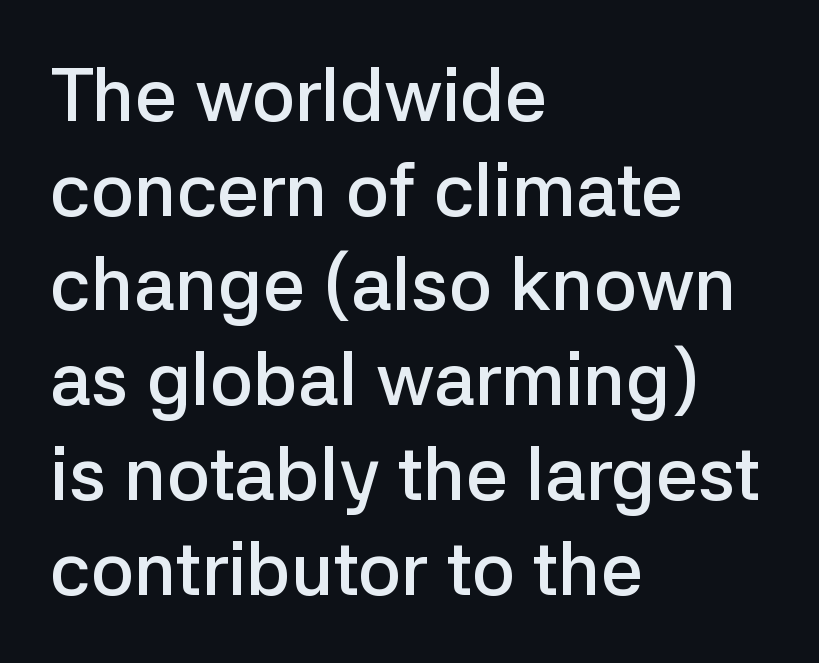
Q: Is the text bold? A: Semi-bold.
Q: Is the text italic (slanted)? A: No, it is upright.
Q: Is the typeface a serif or a sans-serif typeface? A: Sans-serif.
Q: Is the text underlined? A: No.
Q: How is the paragraph aligned? A: Left-aligned.
Q: Is the spacing between letters normal or unusually wide? A: Normal.
Q: Is the spacing between lines tight, normal or loose? A: Normal.
Q: Width (condensed, normal, or wide)? A: Normal.
Q: Stroke contrast? A: Low.
Q: x-height? A: Medium.
Q: Monospaced? A: No.
